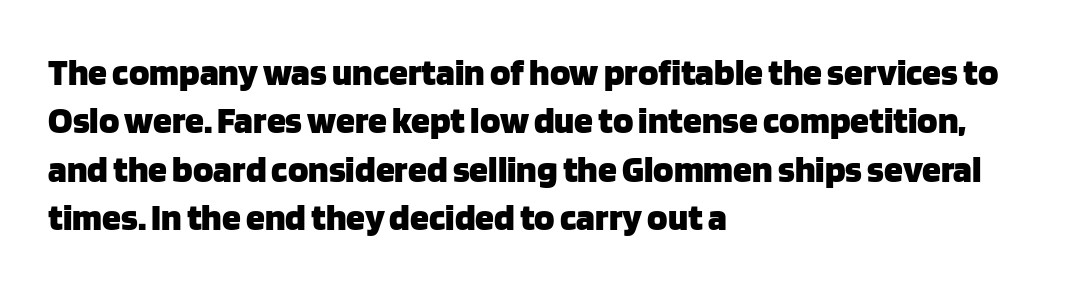
The image shows 38 px heavy sans-serif type, upright; set left-aligned, normal line spacing (1.27x), normal letter spacing, not underlined; low stroke contrast and a large x-height.
